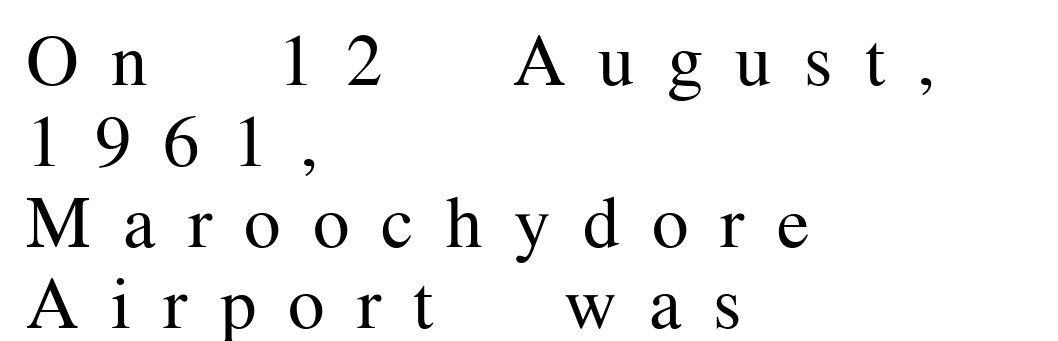
Compared with typical paragraphs, the rows here are closer together. What kind of face is this? One with serifs. The characters are drawn with everyday or finer stroke widths. Proportional: the letters do not fall into vertical columns. Each line starts at the same left margin while the right side varies.
